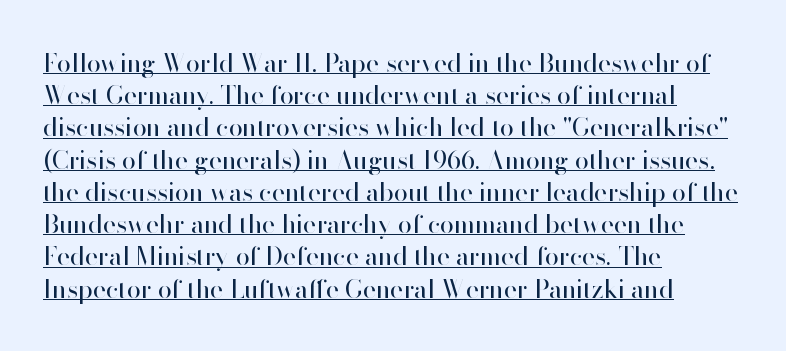
Q: Is the text bold? A: No.
Q: Is the text italic (slanted)? A: No, it is upright.
Q: Is the text underlined? A: Yes.
Q: How is the paragraph aligned? A: Left-aligned.
Q: Is the spacing between letters normal or unusually wide? A: Normal.
Q: Is the spacing between lines tight, normal or loose? A: Normal.
